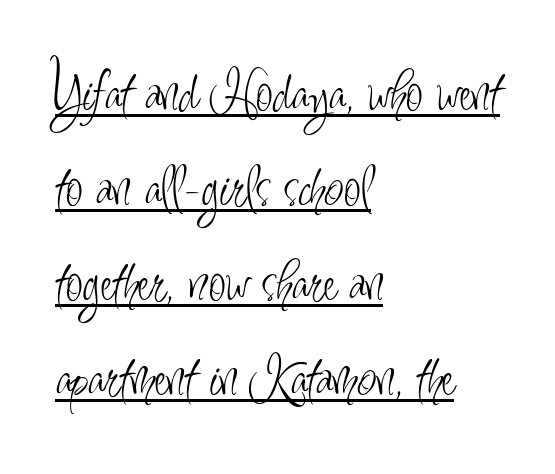
Q: Is the text bold? A: No.
Q: Is the typeface a serif or a sans-serif typeface? A: Sans-serif.
Q: Is the text underlined? A: Yes.
Q: How is the paragraph aligned? A: Left-aligned.
Q: Is the spacing between letters normal or unusually wide? A: Normal.
Q: Is the spacing between lines tight, normal or loose? A: Normal.
Q: Width (condensed, normal, or wide)? A: Condensed.
Q: Stroke contrast? A: Low.
Q: x-height? A: Small.
Q: Monospaced? A: No.
